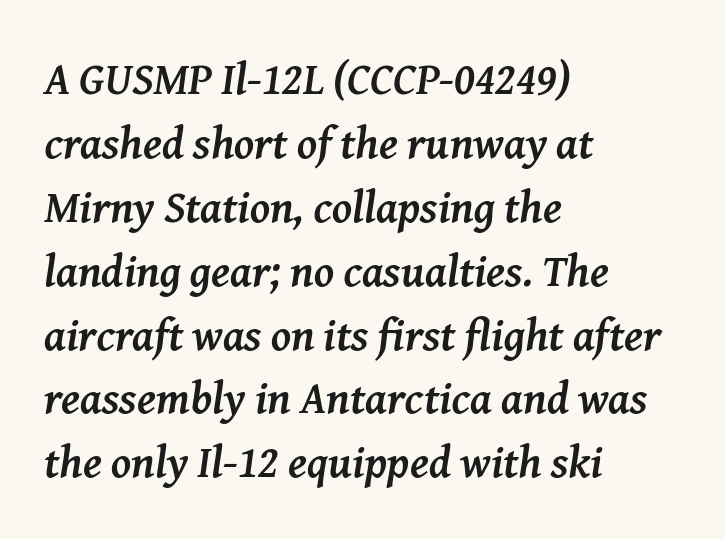
Designer's note — italics engaged. How would I describe the line gaps? Plain and ordinary. Do the characters align in a grid? No, the font is proportional. Is the block centered? No — it sits flush against the left margin. Check the space under the baseline: it is left empty. Stroke terminals: seriffed.
